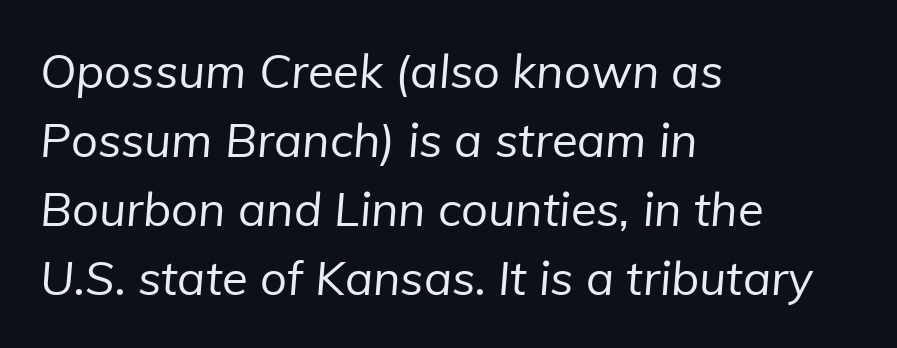
The image shows 47 px regular-weight sans-serif type; set left-aligned, normal line spacing (1.47x), normal letter spacing, not underlined; low stroke contrast and a medium x-height.
